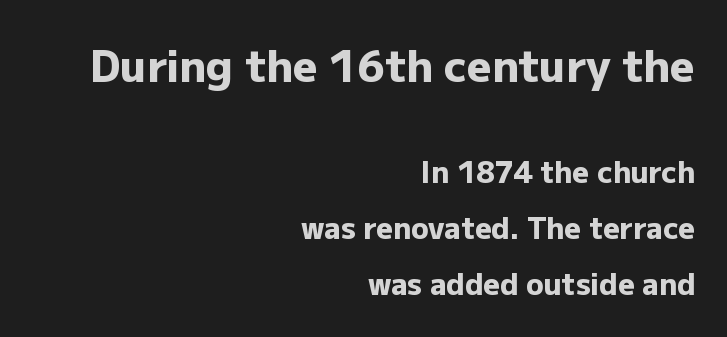
{"serif": "no", "italic": "no", "bold": "yes", "weight": "heavy", "width": "normal", "stroke_contrast": "low", "x_height": "medium", "monospaced": "no", "underline": "no", "align": "right", "line_spacing": "loose", "line_spacing_ratio": 1.93, "letter_spacing": "normal", "letter_spacing_em": 0.0, "larger_block": "first", "size_ratio": 1.48, "glyph_px": 43}
